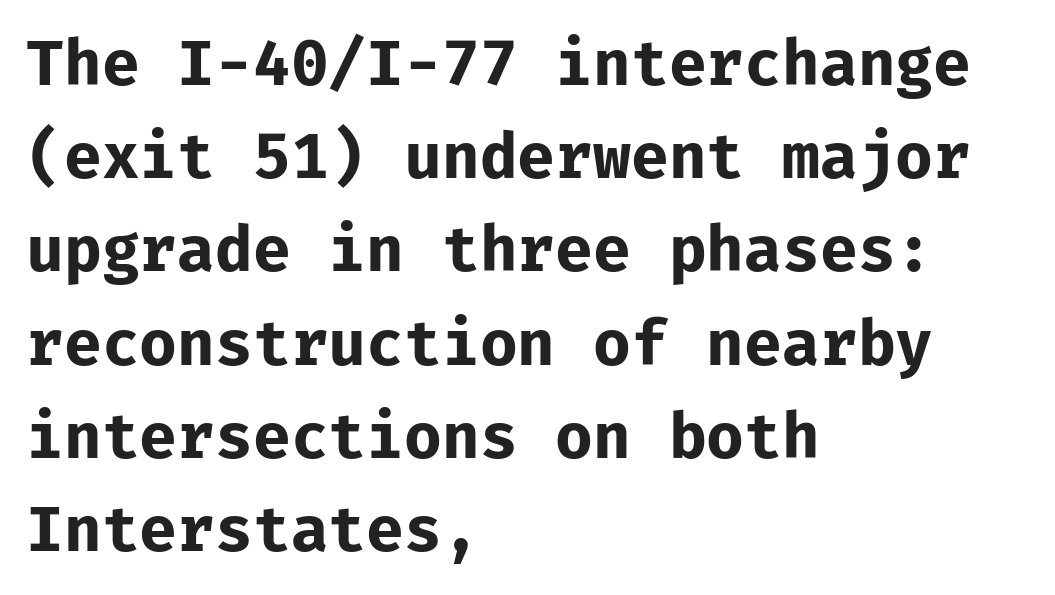
{"serif": "no", "italic": "no", "bold": "yes", "weight": "bold", "width": "normal", "stroke_contrast": "low", "x_height": "medium", "monospaced": "yes", "underline": "no", "align": "left", "line_spacing": "normal", "line_spacing_ratio": 1.48, "letter_spacing": "normal", "letter_spacing_em": 0.0, "glyph_px": 63}
